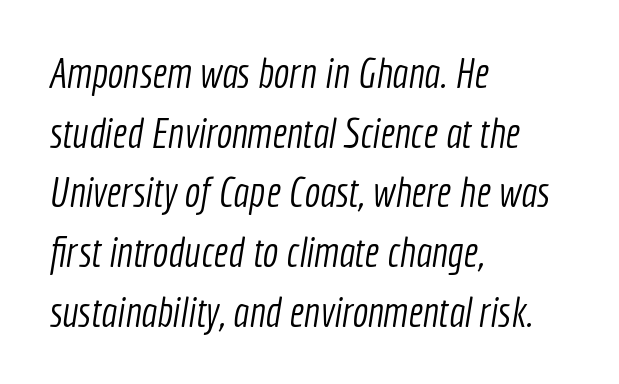
The rendering anchors every line to the left-hand side. The passage shown stacks its lines at a standard gap. Character widths vary here, with narrow letters taking less room than wide ones. This sample uses plain, unmodified letter spacing. The strip under each line holds only bare page. A sans-serif font was chosen for this passage.
